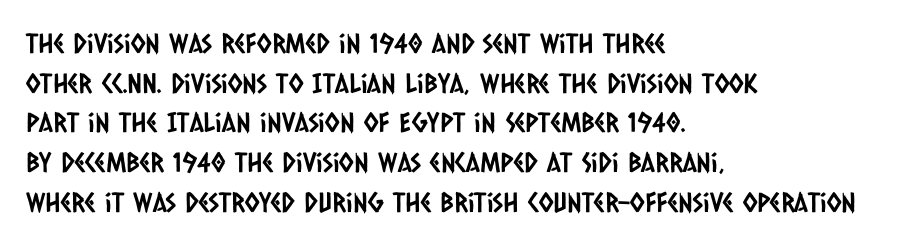
The image shows 27 px text type; set left-aligned, normal line spacing (1.47x), normal letter spacing, not underlined.
